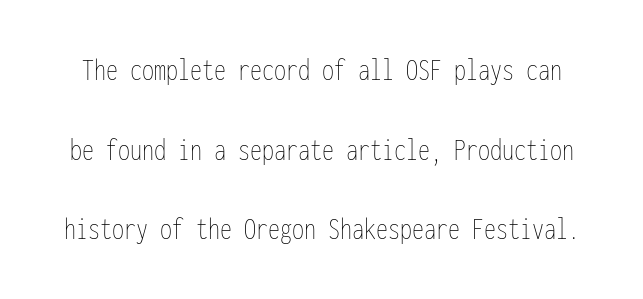
Q: Is the text bold? A: No.
Q: Is the text italic (slanted)? A: No, it is upright.
Q: Is the text underlined? A: No.
Q: Is the spacing between letters normal or unusually wide? A: Normal.
Q: Is the spacing between lines tight, normal or loose? A: Loose.
Q: Width (condensed, normal, or wide)? A: Condensed.
Q: Stroke contrast? A: Low.
Q: x-height? A: Medium.
Q: Monospaced? A: Yes.
